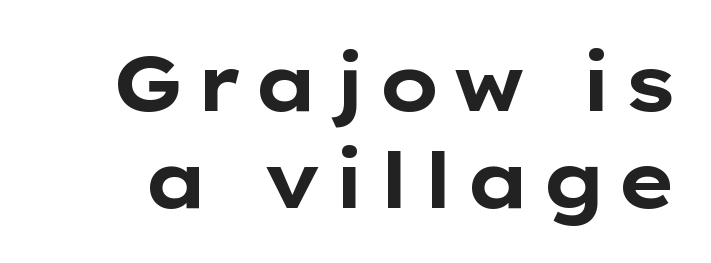
The image shows 77 px bold, wide sans-serif type, upright; set normal line spacing (1.26x), not underlined; low stroke contrast and a medium x-height.
